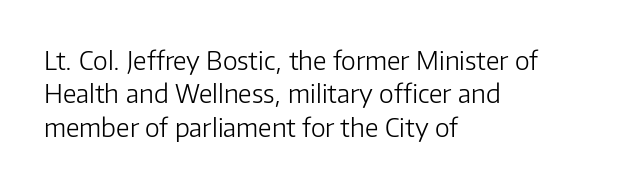
Notice how the stems are strictly vertical — no italics here. Clear beneath every line of the passage. Compared with typical paragraphs, the rows here are spaced about the same. The letters look calm and open, with moderate or lighter stems. Spacing between characters is what you'd get straight out of the box.
